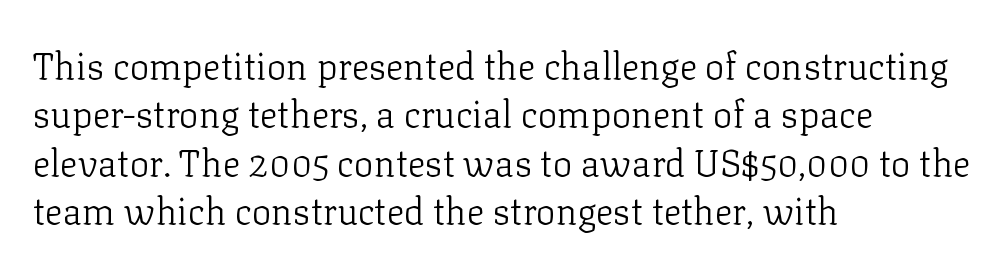
{"serif": "yes", "italic": "no", "bold": "no", "weight": "light", "width": "normal", "stroke_contrast": "low", "x_height": "medium", "monospaced": "no", "underline": "no", "align": "left", "line_spacing": "normal", "line_spacing_ratio": 1.31, "letter_spacing": "normal", "letter_spacing_em": 0.0, "glyph_px": 37}
